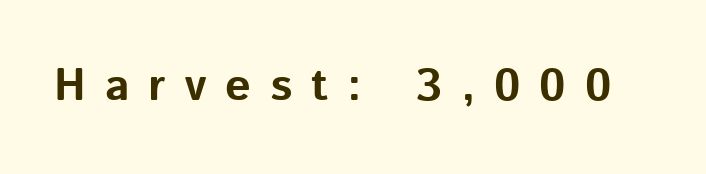
The image shows 45 px bold sans-serif type, upright; set unusually wide letter spacing (+0.42 em), not underlined; low stroke contrast and a medium x-height.
